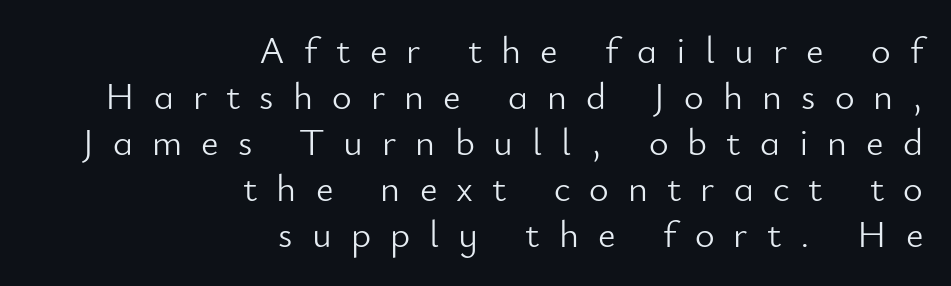
Q: Is the text bold? A: No.
Q: Is the text italic (slanted)? A: No, it is upright.
Q: Is the typeface a serif or a sans-serif typeface? A: Sans-serif.
Q: Is the text underlined? A: No.
Q: How is the paragraph aligned? A: Right-aligned.
Q: Is the spacing between letters normal or unusually wide? A: Unusually wide.
Q: Width (condensed, normal, or wide)? A: Normal.
Q: Stroke contrast? A: Low.
Q: x-height? A: Small.
Q: Monospaced? A: No.
